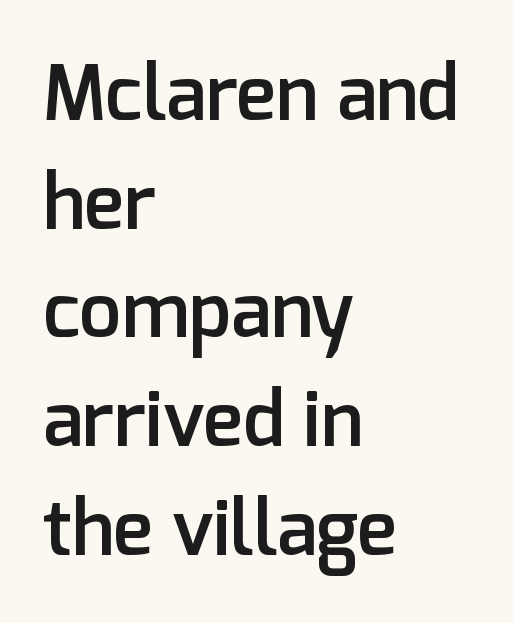
A typesetter would label this face a sans. Normally led — the rows are evenly, conventionally spaced. The type is set solid horizontally, with unmodified tracking. When letters stand straight like this, we call the style roman or upright. Leftover space on each line is placed entirely after the last word. The baseline area is clear.
